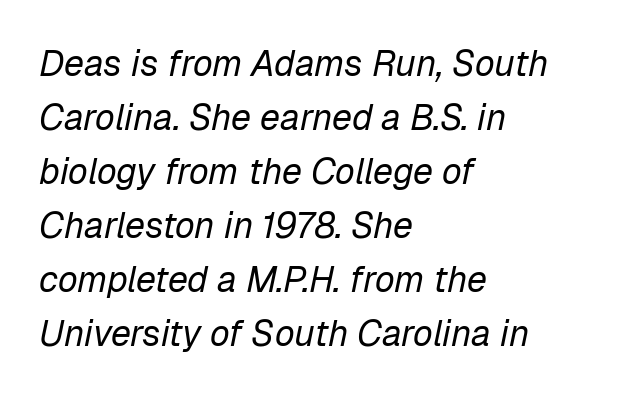
The image shows 36 px regular-weight type, italic (leaning right); set left-aligned, normal line spacing (1.5x), normal letter spacing, not underlined; low stroke contrast and a medium x-height.
